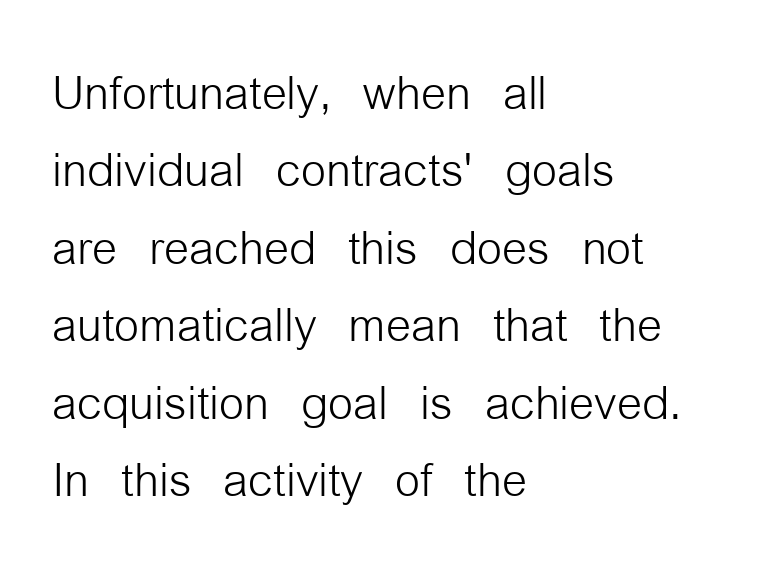
Ascenders rise straight up at ninety degrees. The letters advance in unequal steps, a hallmark of proportional type. Stems here are at most as thick as an everyday book face. Each word holds together tightly as a unit, with standard inter-letter gaps. This rendering features lettering with no underline. These lines stack with their left ends in a neat column.
